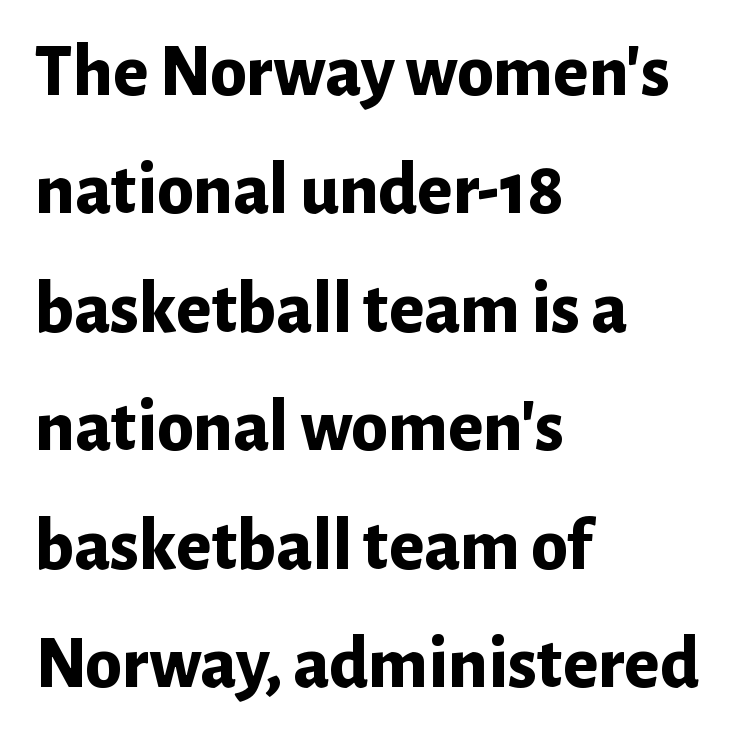
This rendering leaves character spacing at its baseline value. Font category for this specimen: sans-serif. Thick stems and heavy bowls — unmistakably bold. Italic? Not at all — the glyphs are vertical. Typeset ragged right — the left edge is the straight one. Think of a printed novel: that variable character pitch is what you see here.
